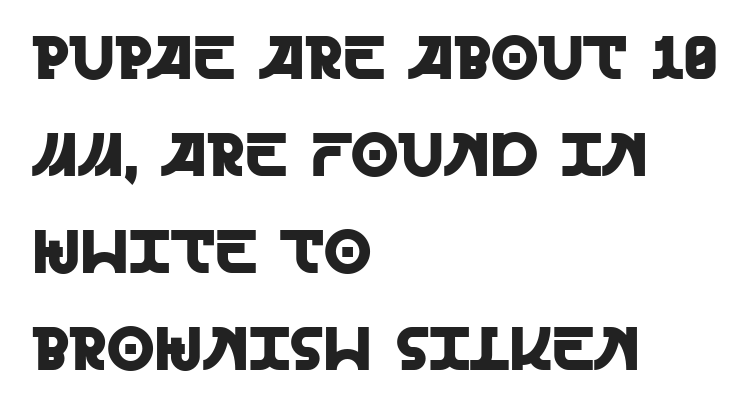
{"serif": "no", "italic": "no", "width": "normal", "x_height": "large", "monospaced": "no", "underline": "no", "align": "left", "line_spacing": "normal", "line_spacing_ratio": 1.59, "letter_spacing": "normal", "letter_spacing_em": 0.0, "glyph_px": 61}
